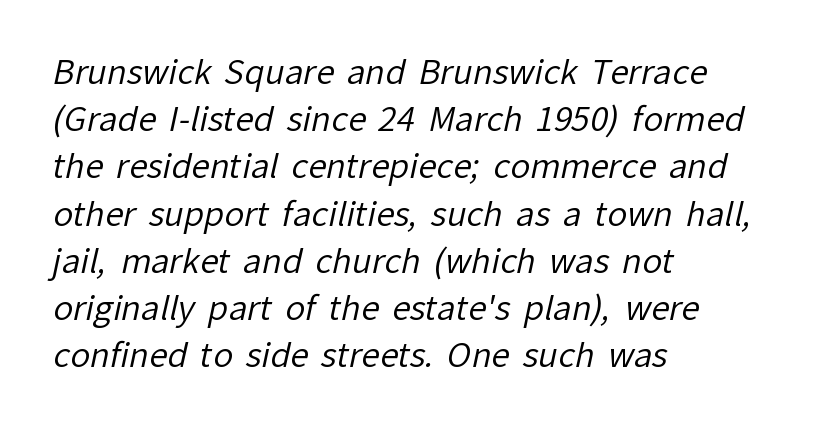
Q: Is the text bold? A: No.
Q: Is the typeface a serif or a sans-serif typeface? A: Sans-serif.
Q: Is the text underlined? A: No.
Q: How is the paragraph aligned? A: Left-aligned.
Q: Is the spacing between letters normal or unusually wide? A: Normal.
Q: Is the spacing between lines tight, normal or loose? A: Normal.
Q: Width (condensed, normal, or wide)? A: Normal.
Q: Stroke contrast? A: Low.
Q: x-height? A: Medium.
Q: Monospaced? A: No.
